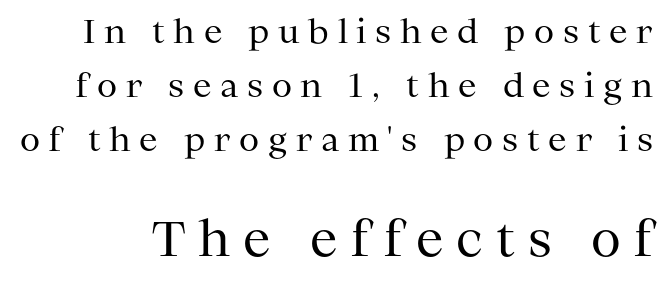
{"serif": "yes", "italic": "no", "bold": "no", "weight": "regular", "width": "normal", "stroke_contrast": "medium", "x_height": "medium", "monospaced": "no", "underline": "no", "line_spacing": "normal", "line_spacing_ratio": 1.63, "letter_spacing": "wide", "letter_spacing_em": 0.26, "larger_block": "second", "size_ratio": 1.48, "glyph_px": 49}
